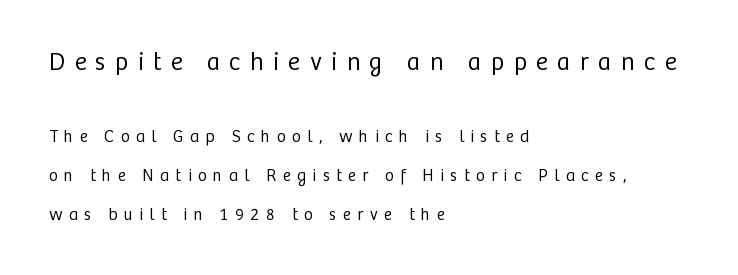
The area under the type is left untouched. Posture: straight, roman, zero tilt. The leading is generous, giving the passage an open texture. If you squint, the top block still reads clearly — it's the larger of the two. The ragged edge is on the right, which tells us the setting is flush left.
